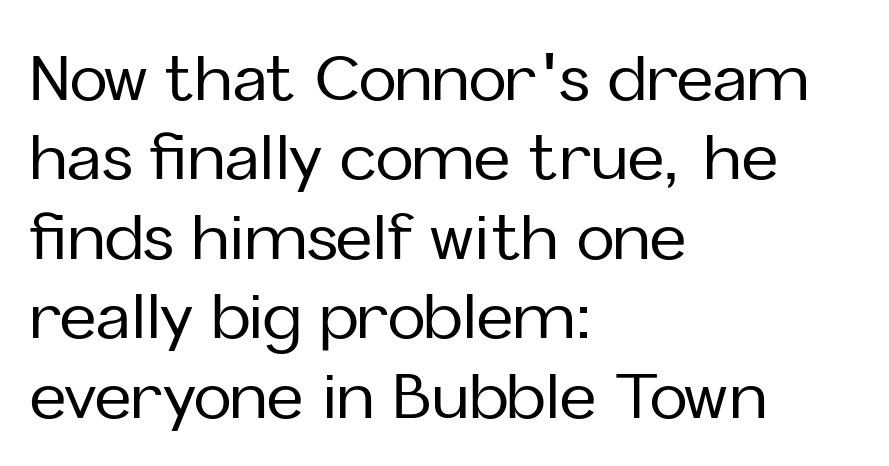
Q: Is the text italic (slanted)? A: No, it is upright.
Q: Is the typeface a serif or a sans-serif typeface? A: Sans-serif.
Q: Is the text underlined? A: No.
Q: How is the paragraph aligned? A: Left-aligned.
Q: Is the spacing between letters normal or unusually wide? A: Normal.
Q: Is the spacing between lines tight, normal or loose? A: Normal.
Q: Width (condensed, normal, or wide)? A: Normal.
Q: Stroke contrast? A: Low.
Q: x-height? A: Medium.
Q: Monospaced? A: No.
